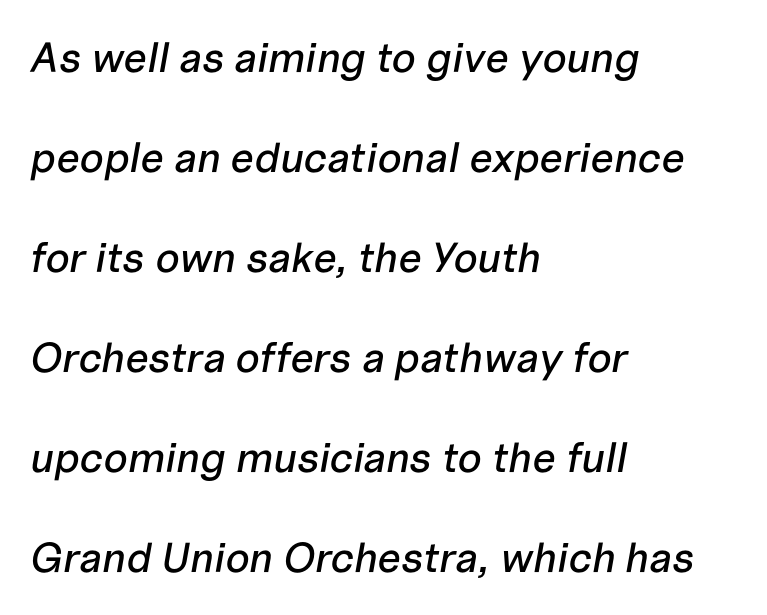
Q: Is the text italic (slanted)? A: Yes, it leans right by about 10 degrees.
Q: Is the text underlined? A: No.
Q: How is the paragraph aligned? A: Left-aligned.
Q: Is the spacing between letters normal or unusually wide? A: Normal.
Q: Is the spacing between lines tight, normal or loose? A: Loose.
Q: Width (condensed, normal, or wide)? A: Normal.
Q: Stroke contrast? A: Low.
Q: x-height? A: Medium.
Q: Monospaced? A: No.
